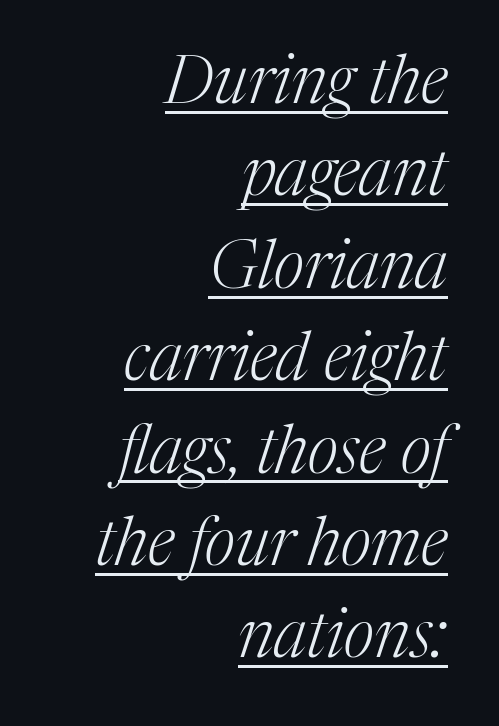
The image shows 66 px light serif type, italic (leaning right); set right-aligned, normal line spacing (1.4x), normal letter spacing, underlined; medium stroke contrast and a medium x-height.
